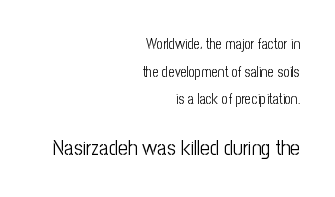
Loosely led — the rows are spread out. Beneath every word, the page is bare. Type size steps up from the first block to the second. No heavy texture on the line: the type isn't bold.
